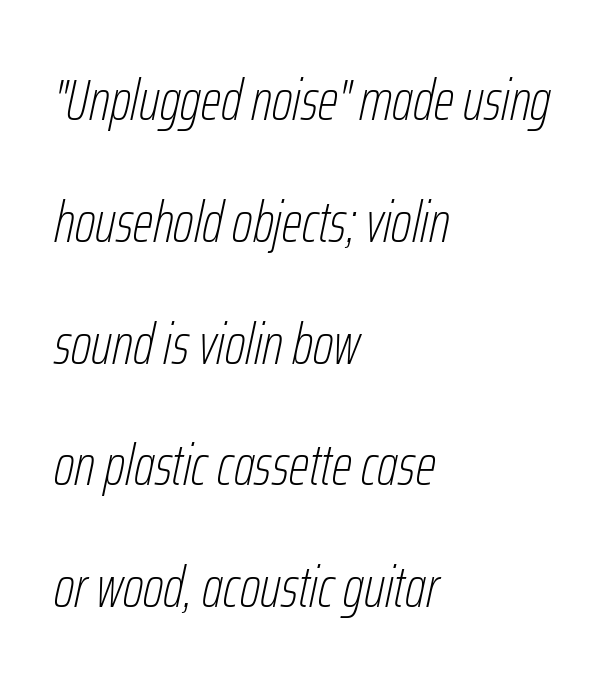
Q: Is the text bold? A: No.
Q: Is the text italic (slanted)? A: Yes, it leans right by about 12 degrees.
Q: Is the text underlined? A: No.
Q: How is the paragraph aligned? A: Left-aligned.
Q: Is the spacing between letters normal or unusually wide? A: Normal.
Q: Is the spacing between lines tight, normal or loose? A: Loose.
Q: Width (condensed, normal, or wide)? A: Condensed.
Q: Stroke contrast? A: Low.
Q: x-height? A: Medium.
Q: Monospaced? A: No.
